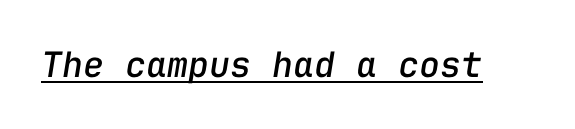
Nothing unusual about the tracking: characters are spaced as the font intends. Would a proofreader flag this as italicized? Yes. Note the uniform advance width — an 'i' takes as much space as an 'm'. The face used here appears with an underline applied.
